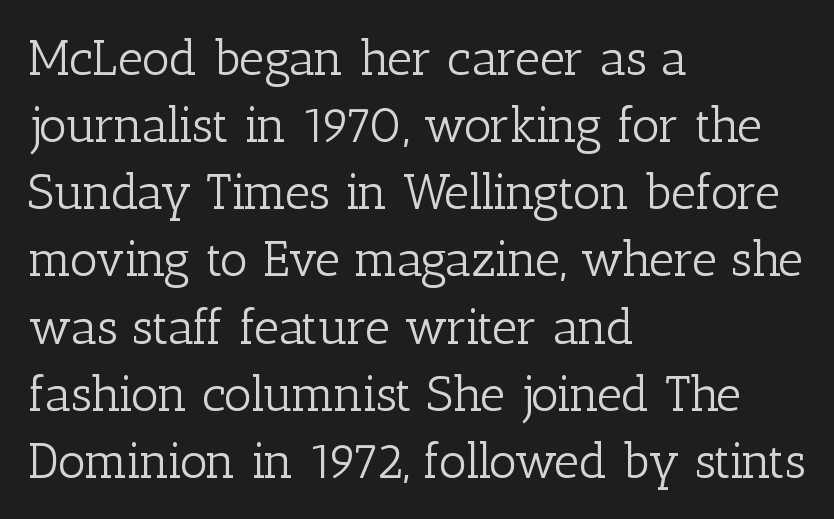
The image shows 49 px light serif type, upright; set left-aligned, normal line spacing (1.37x), normal letter spacing, not underlined; low stroke contrast and a medium x-height.
